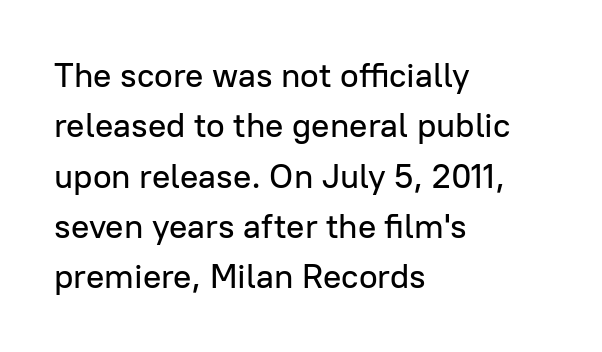
The image shows 34 px sans-serif type, upright; set left-aligned, normal line spacing (1.48x), normal letter spacing, not underlined; low stroke contrast and a medium x-height.
